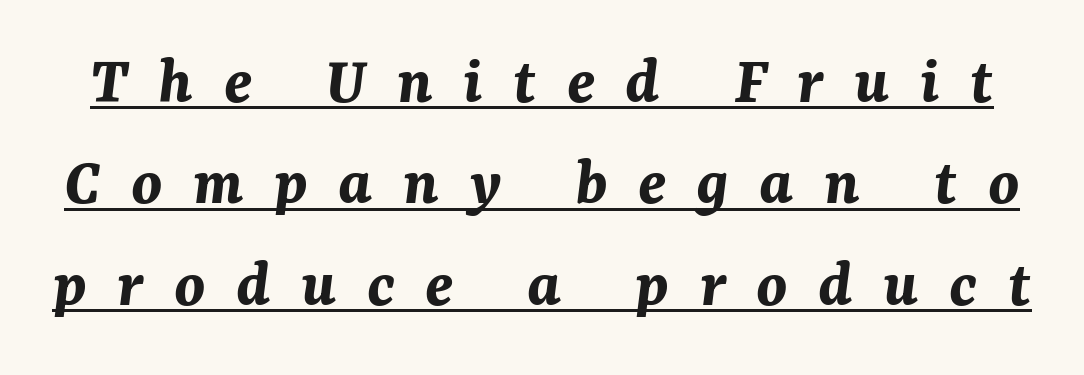
The image shows 69 px bold type, italic (leaning right); set normal line spacing (1.47x), unusually wide letter spacing (+0.44 em), underlined; medium stroke contrast and a medium x-height.
